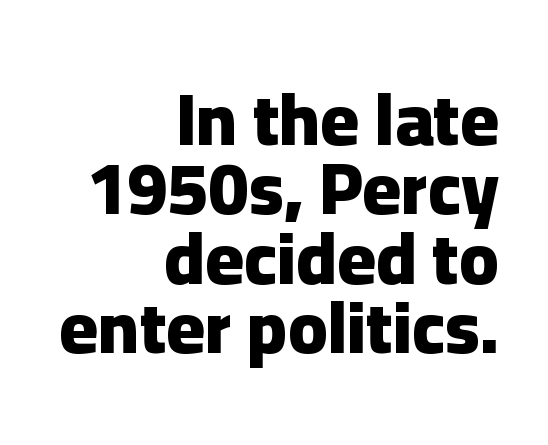
The typography opts for an upright posture over an oblique one. This is heavy type, rendered in bold. Is this a fixed-width face? No — the glyphs have proportional, varying widths. A bare baseline throughout the passage. A sans-serif font was chosen for this passage. Here the glyphs are tracked normally, forming tight word shapes.
